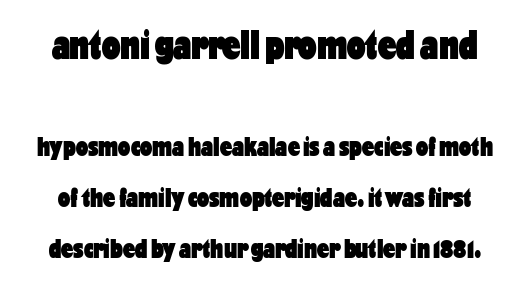
These lines were composed using upright roman letters. Note: no serifs on the glyphs. The baseline area is clear. A typesetter would call this leading open, well beyond the default. Here the first block reads like a headline and the second like body copy.
